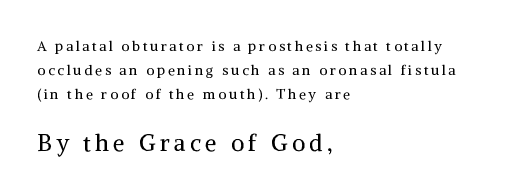
The image shows 23 px text type, upright; set left-aligned, line spacing 1.72x, not underlined; the second (bottom) block is 1.64x larger.
